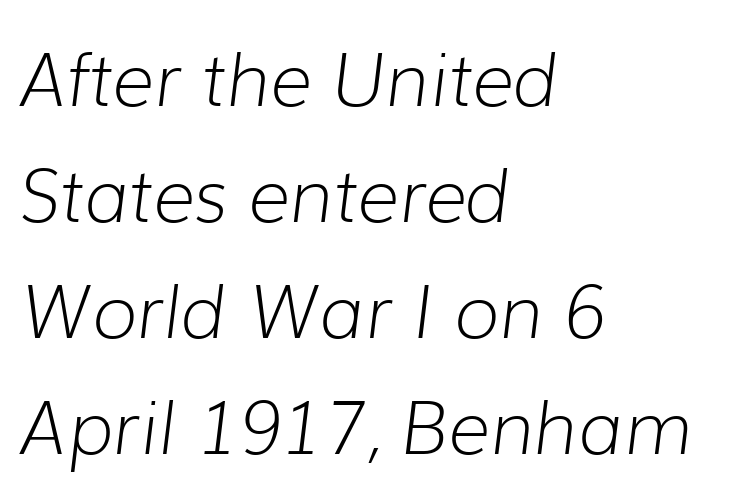
Q: Is the text bold? A: No.
Q: Is the text italic (slanted)? A: Yes, it leans right by about 7 degrees.
Q: Is the text underlined? A: No.
Q: How is the paragraph aligned? A: Left-aligned.
Q: Is the spacing between letters normal or unusually wide? A: Normal.
Q: Is the spacing between lines tight, normal or loose? A: Normal.
Q: Width (condensed, normal, or wide)? A: Normal.
Q: Stroke contrast? A: Low.
Q: x-height? A: Medium.
Q: Monospaced? A: No.
